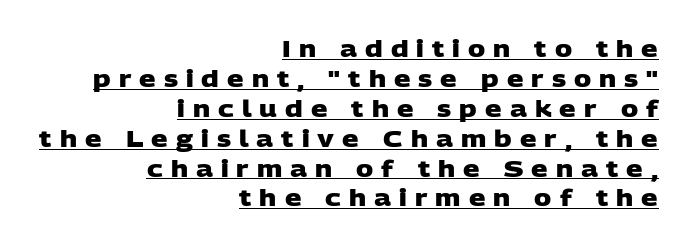
The image shows 23 px bold type; set right-aligned, normal line spacing (1.3x), unusually wide letter spacing (+0.35 em), underlined.
